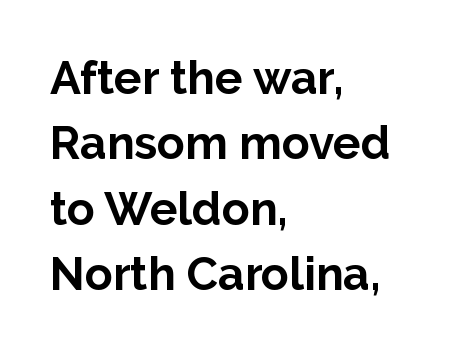
The image shows 46 px bold sans-serif type, upright; set left-aligned, normal line spacing (1.42x), normal letter spacing, not underlined; low stroke contrast and a medium x-height.
